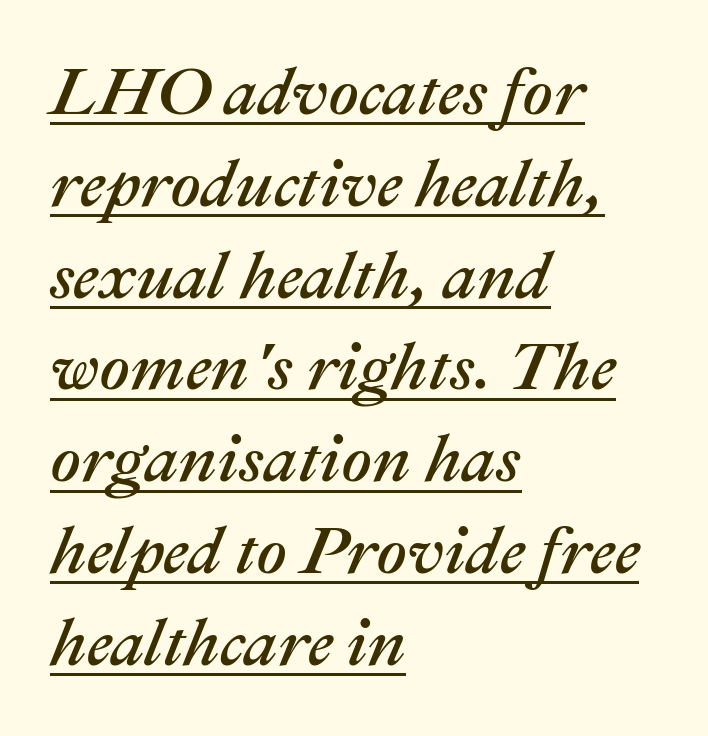
This rendering uses left alignment, leaving the right contour irregular. The line texture is even and compact thanks to regular tracking. Varying glyph widths throughout — classic text-font behaviour. Tall strokes in this sample are angled rather than plumb. The line-height multiplier appears to be the usual default. The face used here appears with an underline applied.
